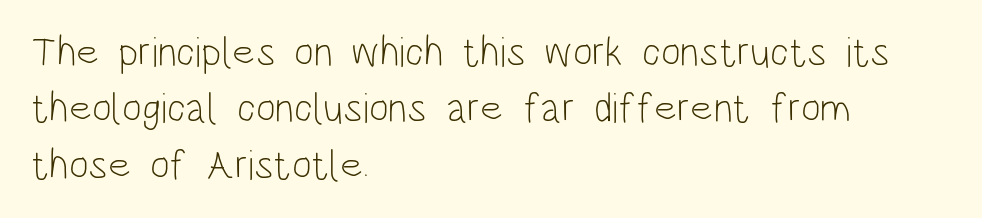
Default kerning and tracking; the words read as compact shapes. This block has exactly the height ordinary leading produces. Style check: upright. You could not count columns in this text — the font is proportionally spaced. Underline: absent. Typographically, this falls in the sans-serif category.
